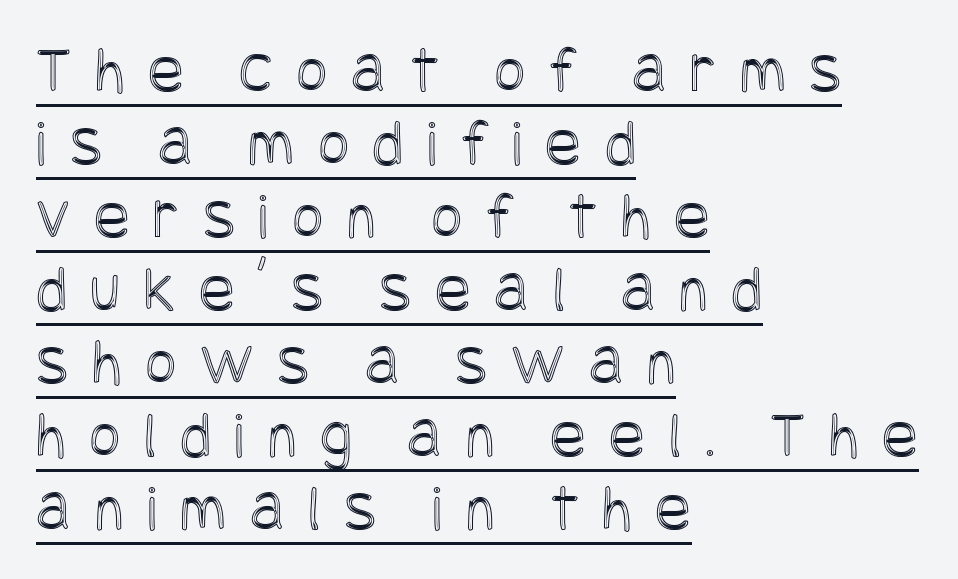
{"italic": "no", "width": "condensed", "x_height": "large", "underline": "yes", "align": "left", "line_spacing": "tight", "line_spacing_ratio": 1.09, "letter_spacing": "wide", "letter_spacing_em": 0.35, "glyph_px": 67}
